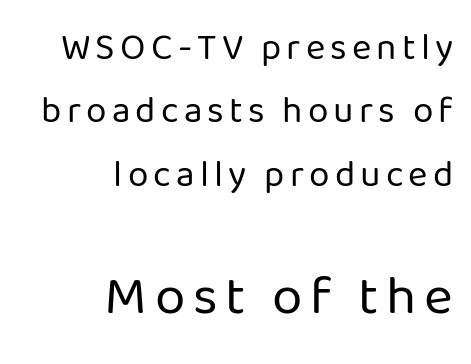
In terms of posture, this sample is upright. The passage shown is typeset with a sans-serif family. The face used here is proportionally spaced, like ordinary book or web type. These lines are set flush right with a ragged left edge. This layout puts the modest block above and the oversized block below.
